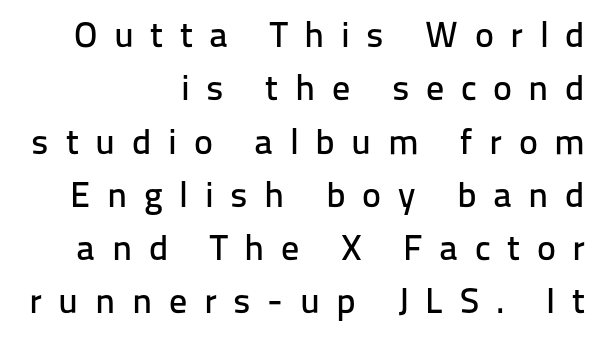
Q: Is the text italic (slanted)? A: No, it is upright.
Q: Is the typeface a serif or a sans-serif typeface? A: Sans-serif.
Q: Is the text underlined? A: No.
Q: How is the paragraph aligned? A: Right-aligned.
Q: Is the spacing between letters normal or unusually wide? A: Unusually wide.
Q: Is the spacing between lines tight, normal or loose? A: Normal.
Q: Width (condensed, normal, or wide)? A: Normal.
Q: Stroke contrast? A: Low.
Q: x-height? A: Medium.
Q: Monospaced? A: No.
